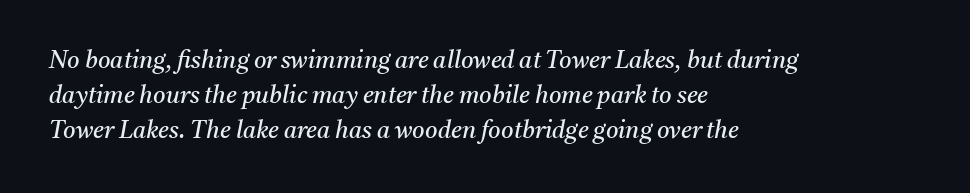
{"italic": "yes", "lean": "right", "slant_degrees": 11, "bold": "no", "underline": "no", "align": "left", "line_spacing": "normal", "line_spacing_ratio": 1.45, "letter_spacing": "normal", "letter_spacing_em": 0.0, "glyph_px": 24}
